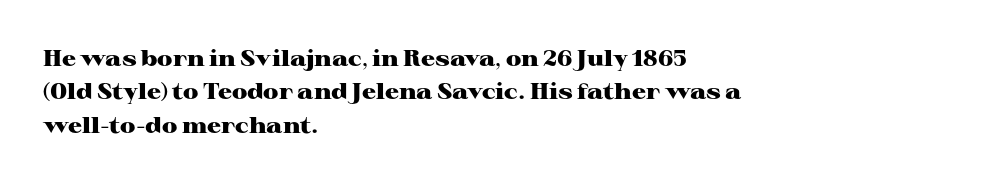
The image shows 22 px bold type, upright; set left-aligned, normal line spacing (1.52x), normal letter spacing, not underlined.
